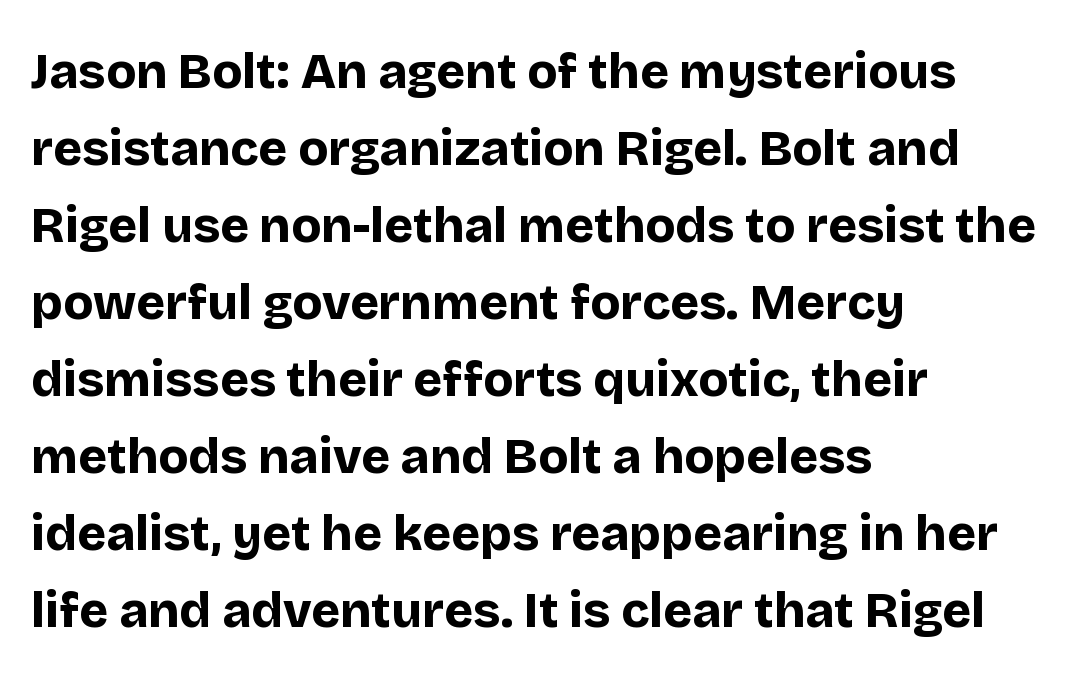
{"serif": "no", "italic": "no", "bold": "yes", "weight": "bold", "width": "normal", "stroke_contrast": "low", "x_height": "large", "monospaced": "no", "underline": "no", "align": "left", "line_spacing": "normal", "line_spacing_ratio": 1.57, "letter_spacing": "normal", "letter_spacing_em": 0.0, "glyph_px": 49}
